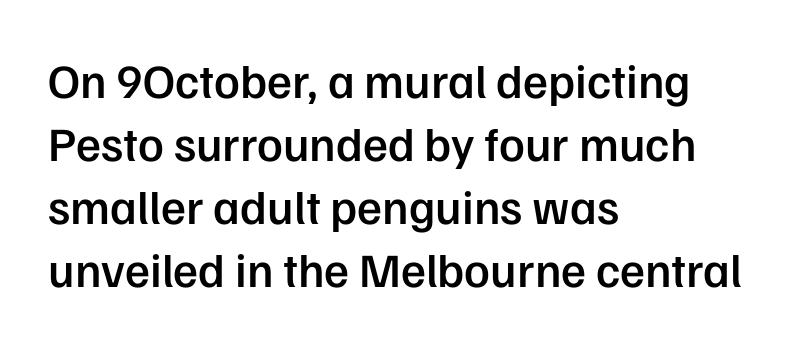
Q: Is the text bold? A: Semi-bold.
Q: Is the text italic (slanted)? A: No, it is upright.
Q: Is the typeface a serif or a sans-serif typeface? A: Sans-serif.
Q: Is the text underlined? A: No.
Q: How is the paragraph aligned? A: Left-aligned.
Q: Is the spacing between letters normal or unusually wide? A: Normal.
Q: Is the spacing between lines tight, normal or loose? A: Normal.
Q: Width (condensed, normal, or wide)? A: Normal.
Q: Stroke contrast? A: Low.
Q: x-height? A: Medium.
Q: Monospaced? A: No.
